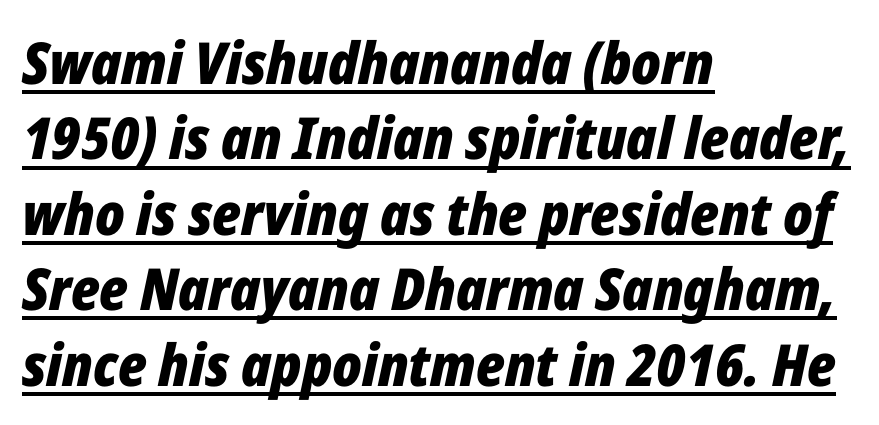
Q: Is the text bold? A: Yes.
Q: Is the text italic (slanted)? A: Yes, it leans right by about 12 degrees.
Q: Is the text underlined? A: Yes.
Q: How is the paragraph aligned? A: Left-aligned.
Q: Is the spacing between letters normal or unusually wide? A: Normal.
Q: Is the spacing between lines tight, normal or loose? A: Normal.
Q: Width (condensed, normal, or wide)? A: Condensed.
Q: Stroke contrast? A: Low.
Q: x-height? A: Medium.
Q: Monospaced? A: No.
